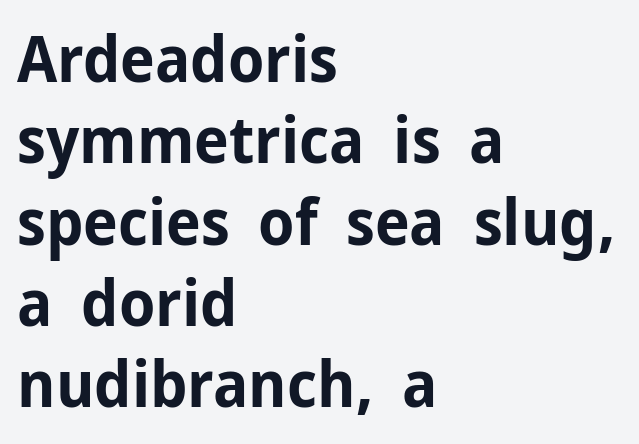
The font is running at its bold setting. In CSS terms this would be text-align: left. Letter spacing: default. Decoration check: the copy has no underline. Type style note: lacks serifs.
